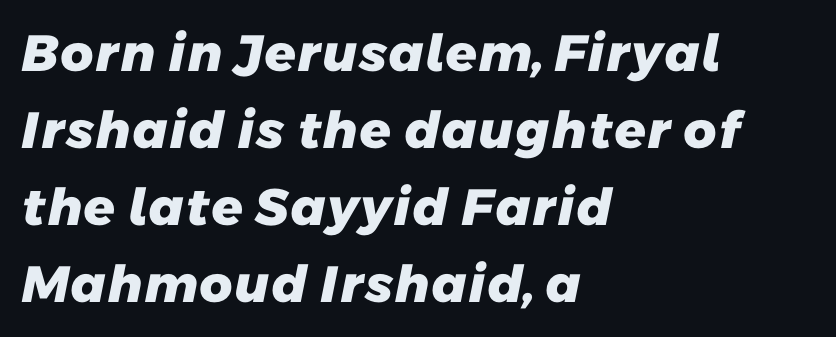
The image shows 51 px heavy sans-serif type; set left-aligned, normal line spacing (1.51x), normal letter spacing, not underlined; low stroke contrast and a medium x-height.
